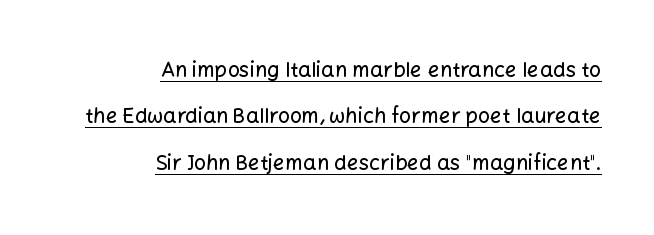
The image shows 21 px text type, upright; set right-aligned, loose line spacing (2.21x), normal letter spacing, underlined.
